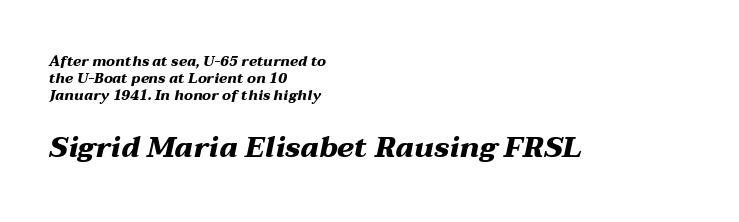
Q: Is the text bold? A: Yes.
Q: Is the text italic (slanted)? A: Yes, it leans right by about 12 degrees.
Q: Is the text underlined? A: No.
Q: How is the paragraph aligned? A: Left-aligned.
Q: Is the spacing between letters normal or unusually wide? A: Normal.
Q: Which block of text is set in a larger size, the first (top) or the second (bottom)? A: The second (bottom) one.
Q: Width (condensed, normal, or wide)? A: Wide.
Q: Stroke contrast? A: Medium.
Q: x-height? A: Medium.
Q: Monospaced? A: No.
